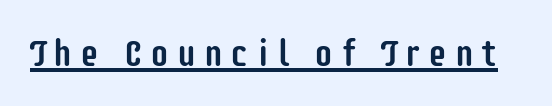
Is this a sans? Yes — the strokes have no serifs. No italicization has been applied; the sample stays upright. A typographer would call this underscored text. Letter spacing: wide. The letters advance in unequal steps, a hallmark of proportional type.
